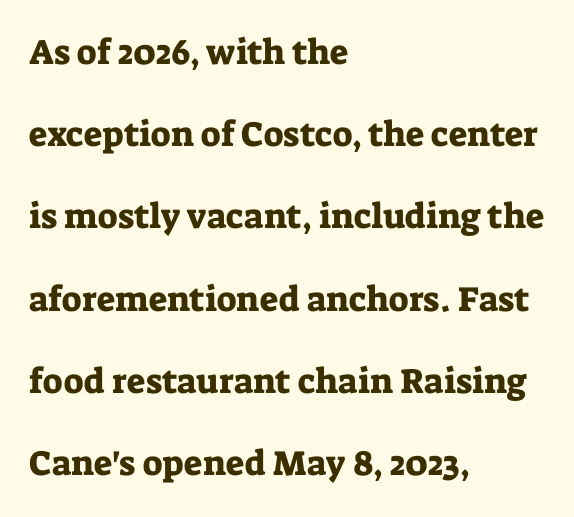
Q: Is the text italic (slanted)? A: No, it is upright.
Q: Is the typeface a serif or a sans-serif typeface? A: Serif.
Q: Is the text underlined? A: No.
Q: How is the paragraph aligned? A: Left-aligned.
Q: Is the spacing between letters normal or unusually wide? A: Normal.
Q: Is the spacing between lines tight, normal or loose? A: Loose.
Q: Width (condensed, normal, or wide)? A: Normal.
Q: Stroke contrast? A: Low.
Q: x-height? A: Medium.
Q: Monospaced? A: No.
